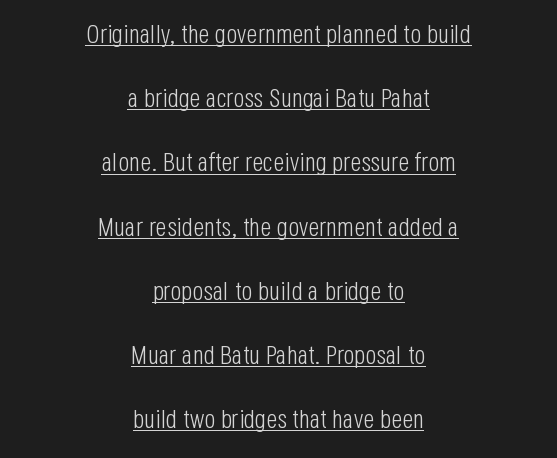
Q: Is the text bold? A: No.
Q: Is the text italic (slanted)? A: No, it is upright.
Q: Is the text underlined? A: Yes.
Q: How is the paragraph aligned? A: Centered.
Q: Is the spacing between letters normal or unusually wide? A: Normal.
Q: Is the spacing between lines tight, normal or loose? A: Loose.
